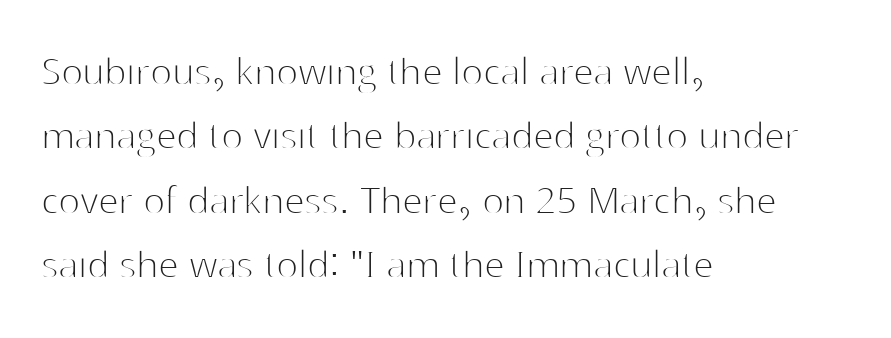
No word sits above an underline. The rendering keeps characters at their native spacing. Proportional: the letters do not fall into vertical columns. Nope, no serifs anywhere on these letters. Does the leading feel generous? No, just average.
